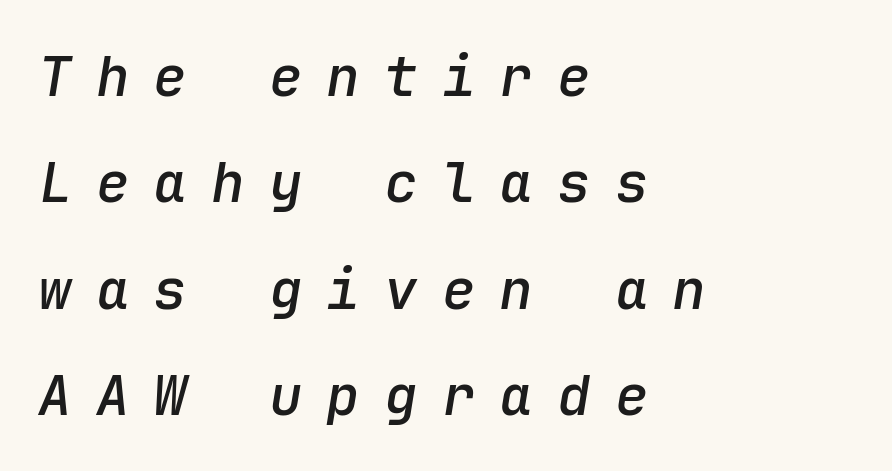
{"italic": "yes", "lean": "right", "slant_degrees": 9, "bold": "semi", "weight": "semibold", "width": "normal", "stroke_contrast": "low", "x_height": "medium", "monospaced": "yes", "underline": "no", "align": "left", "line_spacing": "loose", "line_spacing_ratio": 1.9, "letter_spacing": "wide", "letter_spacing_em": 0.43, "glyph_px": 56}
